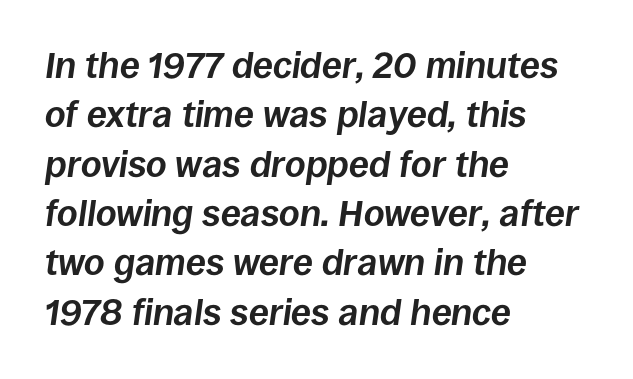
The image shows 36 px bold type, italic (leaning right); set left-aligned, normal line spacing (1.37x), normal letter spacing, not underlined; low stroke contrast and a large x-height.
